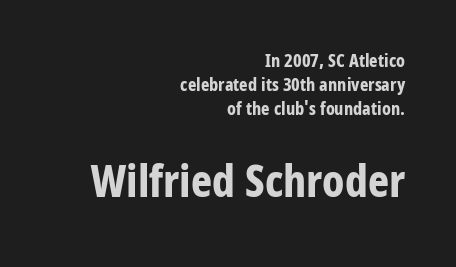
{"serif": "no", "italic": "no", "bold": "yes", "weight": "bold", "width": "condensed", "stroke_contrast": "low", "x_height": "medium", "monospaced": "no", "underline": "no", "align": "right", "line_spacing": "normal", "line_spacing_ratio": 1.32, "letter_spacing": "normal", "letter_spacing_em": 0.0, "larger_block": "second", "size_ratio": 2.5, "glyph_px": 45}
